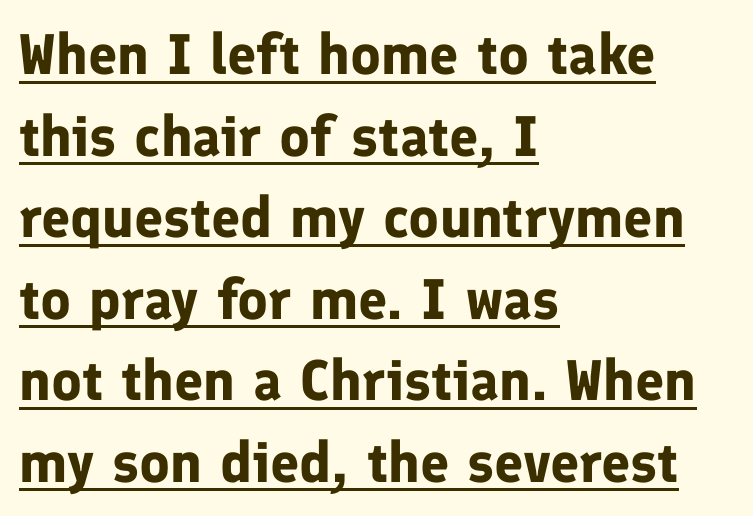
Q: Is the text bold? A: Yes.
Q: Is the text italic (slanted)? A: No, it is upright.
Q: Is the typeface a serif or a sans-serif typeface? A: Sans-serif.
Q: Is the text underlined? A: Yes.
Q: How is the paragraph aligned? A: Left-aligned.
Q: Is the spacing between letters normal or unusually wide? A: Normal.
Q: Is the spacing between lines tight, normal or loose? A: Normal.
Q: Width (condensed, normal, or wide)? A: Normal.
Q: Stroke contrast? A: Low.
Q: x-height? A: Medium.
Q: Monospaced? A: No.
